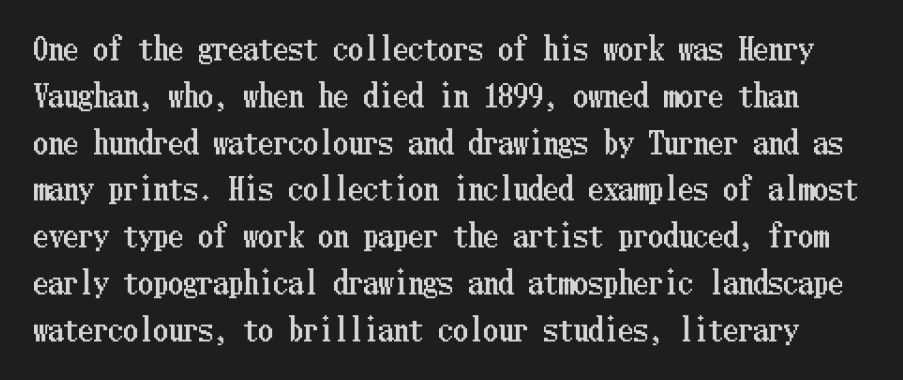
The image shows 30 px condensed type, upright; set normal line spacing (1.56x), normal letter spacing, not underlined; low stroke contrast and a medium x-height.
